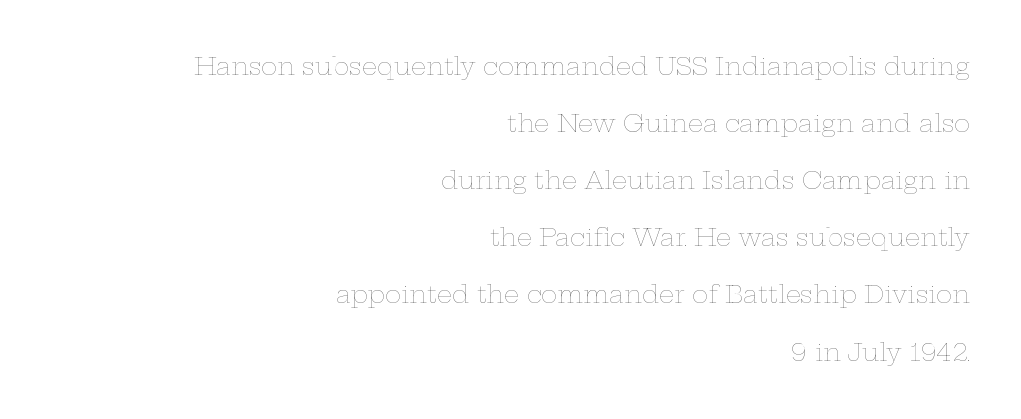
Q: Is the text bold? A: No.
Q: Is the text italic (slanted)? A: No, it is upright.
Q: Is the text underlined? A: No.
Q: How is the paragraph aligned? A: Right-aligned.
Q: Is the spacing between letters normal or unusually wide? A: Normal.
Q: Is the spacing between lines tight, normal or loose? A: Loose.
